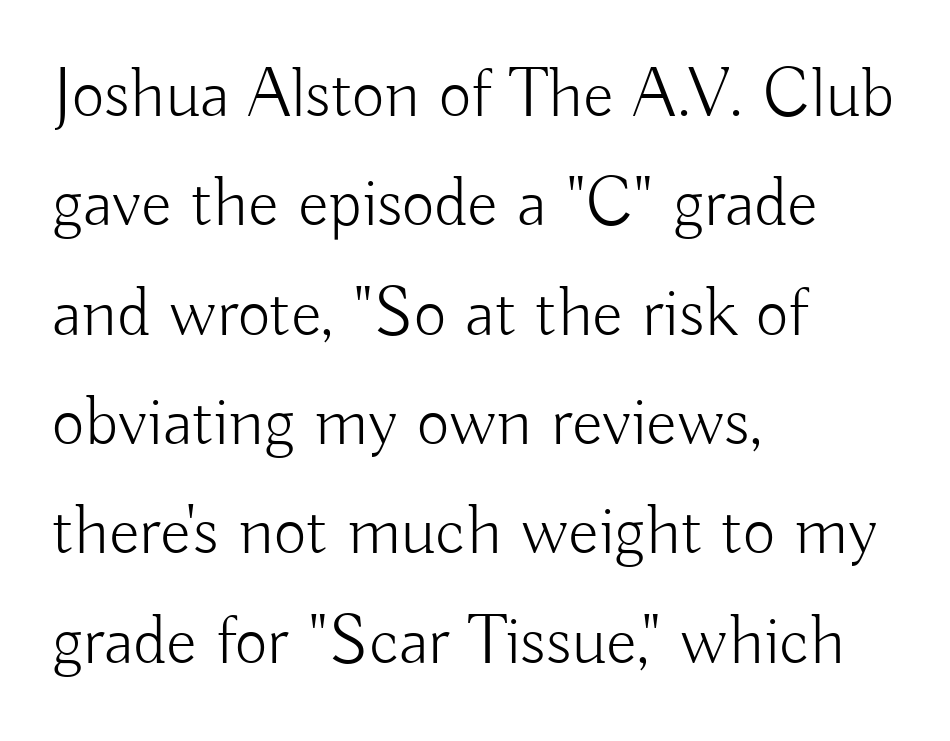
{"serif": "no", "italic": "no", "bold": "no", "weight": "light", "width": "normal", "stroke_contrast": "low", "x_height": "small", "monospaced": "no", "underline": "no", "align": "left", "line_spacing": "normal", "line_spacing_ratio": 1.54, "letter_spacing": "normal", "letter_spacing_em": 0.0, "glyph_px": 71}
